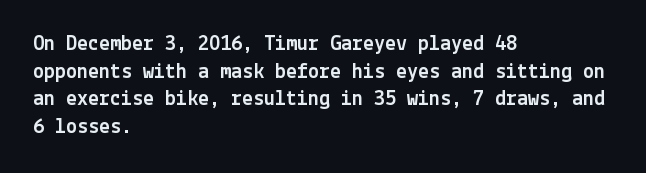
Regarding leading, the lines here are spaced in the standard way. The space beneath each line is pristine and unruled. Tracking value appears to be zero — textbook default spacing. The setting favours the left margin, as ordinary paragraphs usually do.
